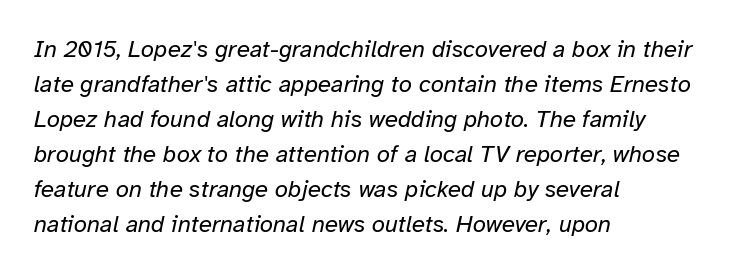
Q: Is the text bold? A: No.
Q: Is the text italic (slanted)? A: Yes, it leans right by about 12 degrees.
Q: Is the text underlined? A: No.
Q: How is the paragraph aligned? A: Left-aligned.
Q: Is the spacing between letters normal or unusually wide? A: Normal.
Q: Is the spacing between lines tight, normal or loose? A: Normal.
